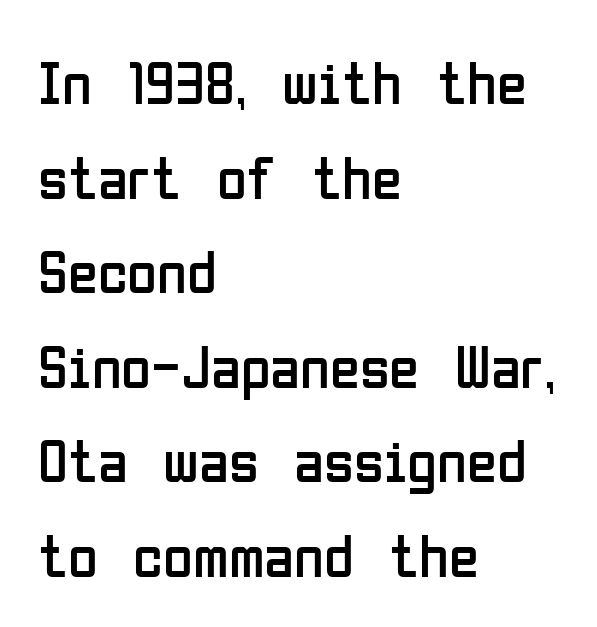
Q: Is the text bold? A: No.
Q: Is the text italic (slanted)? A: No, it is upright.
Q: Is the typeface a serif or a sans-serif typeface? A: Sans-serif.
Q: Is the text underlined? A: No.
Q: How is the paragraph aligned? A: Left-aligned.
Q: Is the spacing between letters normal or unusually wide? A: Normal.
Q: Is the spacing between lines tight, normal or loose? A: Normal.
Q: Width (condensed, normal, or wide)? A: Condensed.
Q: Stroke contrast? A: Low.
Q: x-height? A: Medium.
Q: Monospaced? A: No.
